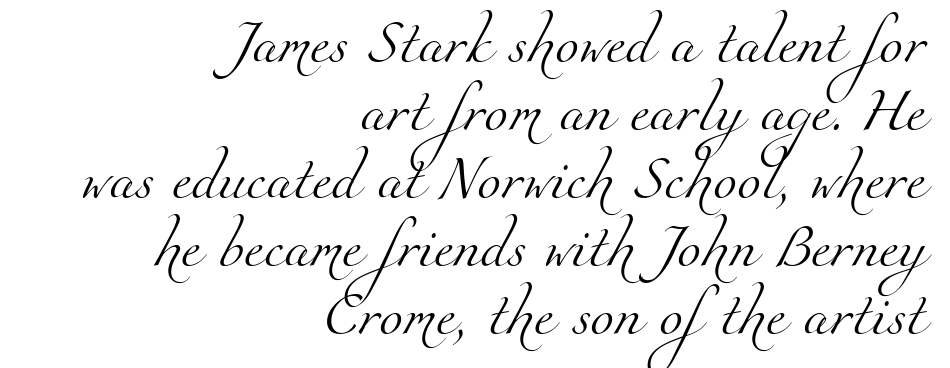
{"serif": "yes", "bold": "no", "weight": "light", "width": "normal", "stroke_contrast": "medium", "x_height": "small", "monospaced": "no", "underline": "no", "align": "right", "line_spacing": "normal", "line_spacing_ratio": 1.58, "letter_spacing": "normal", "letter_spacing_em": 0.0, "glyph_px": 43}
